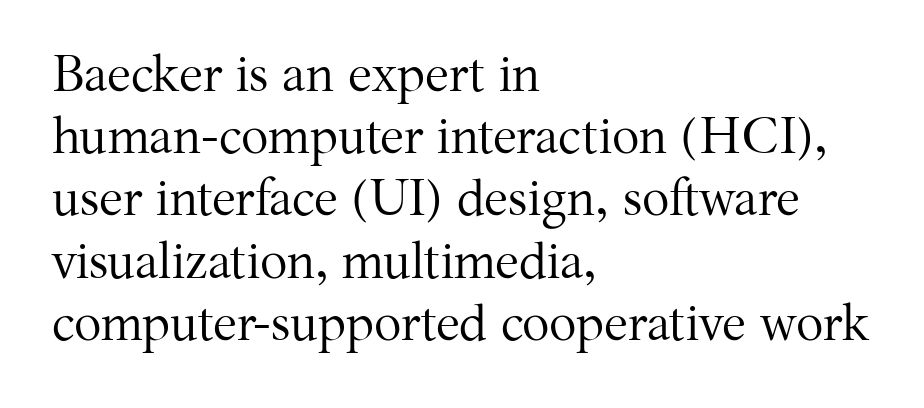
{"serif": "yes", "italic": "no", "bold": "no", "weight": "regular", "width": "normal", "stroke_contrast": "medium", "x_height": "medium", "monospaced": "no", "underline": "no", "align": "left", "line_spacing_ratio": 1.22, "letter_spacing": "normal", "letter_spacing_em": 0.0, "glyph_px": 51}
